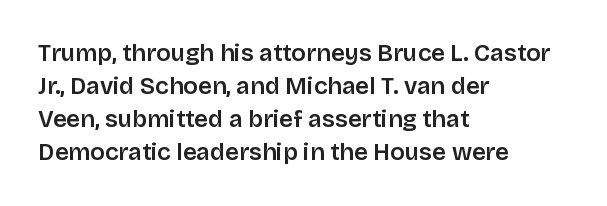
The image shows 24 px text type, upright; set left-aligned, normal line spacing (1.38x), normal letter spacing, not underlined.
